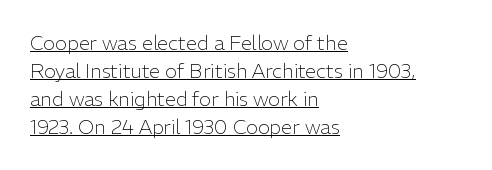
The image shows 20 px text type, upright; set left-aligned, normal line spacing (1.4x), normal letter spacing, underlined.
